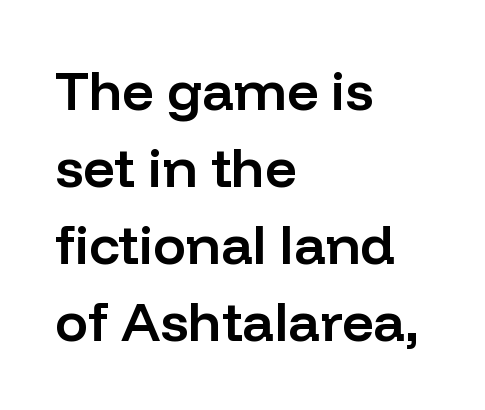
The image shows 55 px semibold sans-serif type, upright; set left-aligned, normal line spacing (1.4x), normal letter spacing, not underlined; low stroke contrast and a medium x-height.
